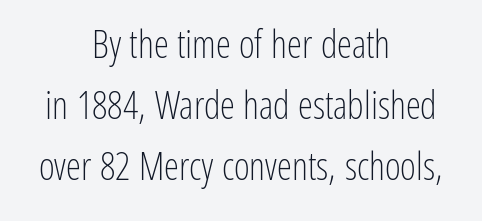
The font sits on the lighter half of the weight spectrum, regular included. This sample keeps an unexceptional amount of space between lines. Unmarked baselines from the first word to the last. Here the designer chose a conventional face with non-uniform glyph widths.
